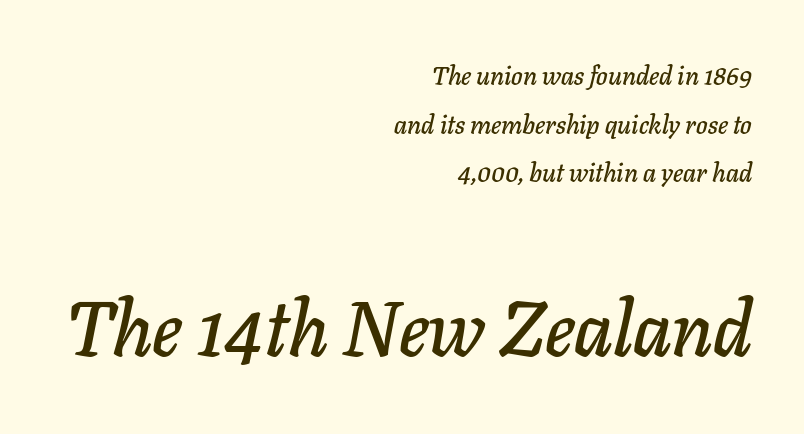
The image shows 77 px text type, italic (leaning right); set right-aligned, line spacing 1.87x, normal letter spacing, not underlined; the second (bottom) block is 2.96x larger; low stroke contrast and a medium x-height.
